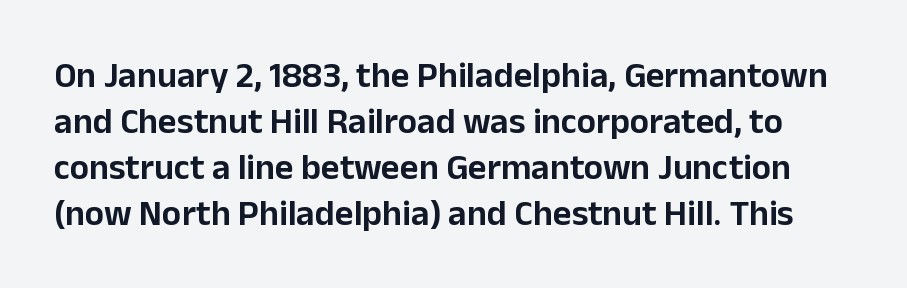
Successive baselines arrive at the customary interval. The rendering uses natural spacing where letterforms have individual widths. Unmarked baselines from the first word to the last. Every character sits straight up, as roman type does. Nothing unusual about the tracking: characters are spaced as the font intends. You can tell from the bare stems that sans-serif type was used.
